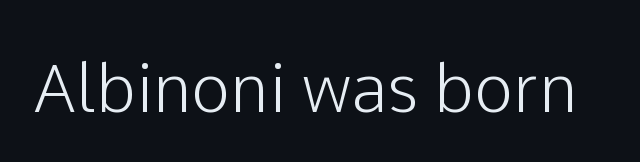
Q: Is the text italic (slanted)? A: No, it is upright.
Q: Is the typeface a serif or a sans-serif typeface? A: Sans-serif.
Q: Is the text underlined? A: No.
Q: Is the spacing between letters normal or unusually wide? A: Normal.
Q: Width (condensed, normal, or wide)? A: Normal.
Q: Stroke contrast? A: Low.
Q: x-height? A: Medium.
Q: Monospaced? A: No.
